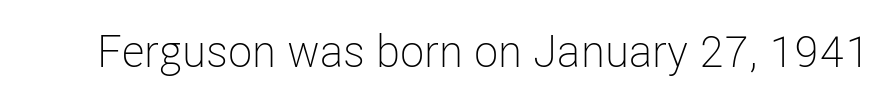
Q: Is the text bold? A: No.
Q: Is the text italic (slanted)? A: No, it is upright.
Q: Is the typeface a serif or a sans-serif typeface? A: Sans-serif.
Q: Is the text underlined? A: No.
Q: Is the spacing between letters normal or unusually wide? A: Normal.
Q: Width (condensed, normal, or wide)? A: Condensed.
Q: Stroke contrast? A: Low.
Q: x-height? A: Medium.
Q: Monospaced? A: No.
